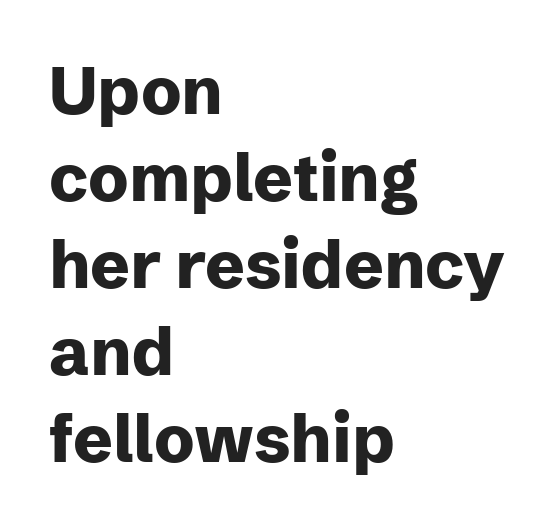
A full-strength bold gives these letters their thick strokes. Words appear dense and cohesive because spacing is normal. Underlining? Definitely not there. You can tell it's not italic because the verticals are truly vertical. The lines in this sample share a left origin and differ only in where they stop.
